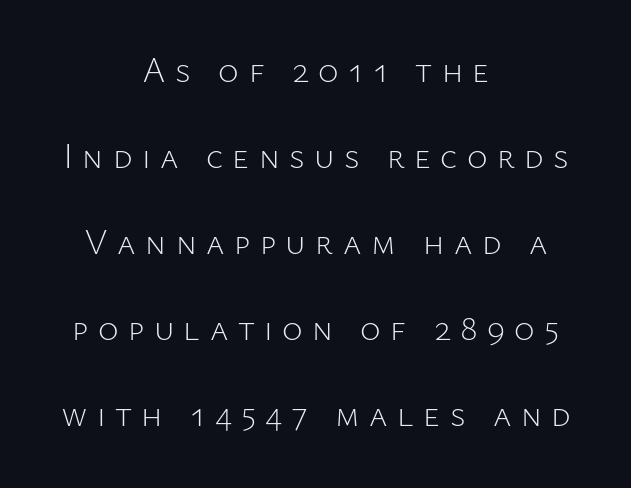
This rendering uses center alignment, leaving both contours irregular but symmetric. The rendering uses a large line-height, opening up the rows. Varying glyph widths throughout — classic text-font behaviour. No feet cap the strokes, marking this as sans-serif type.
